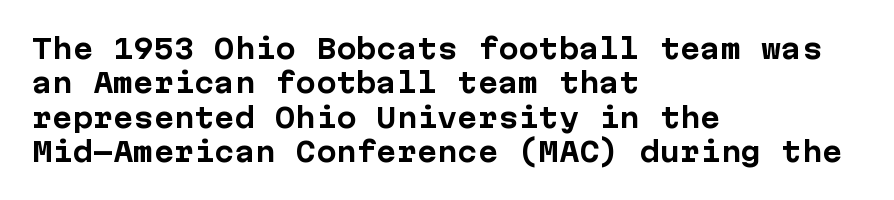
The image shows 27 px bold type, upright; set left-aligned, normal line spacing (1.27x), normal letter spacing, not underlined.
